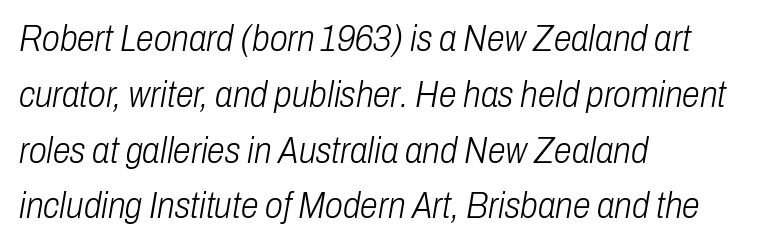
{"italic": "yes", "lean": "right", "slant_degrees": 10, "bold": "no", "weight": "light", "width": "condensed", "stroke_contrast": "low", "x_height": "medium", "monospaced": "no", "underline": "no", "align": "left", "line_spacing": "normal", "line_spacing_ratio": 1.55, "letter_spacing": "normal", "letter_spacing_em": 0.0, "glyph_px": 36}
